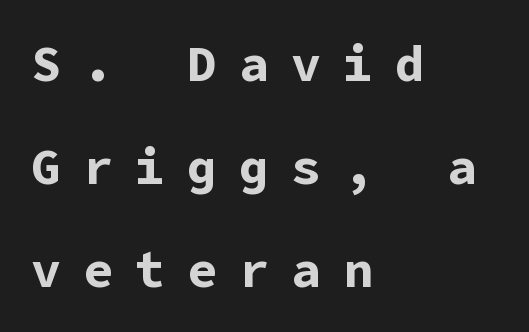
Vertical strokes here are truly vertical. The characters display no serif detailing; their extremities are plain. The designer dialed line spacing up above the default. Unmarked baselines from the first word to the last.
